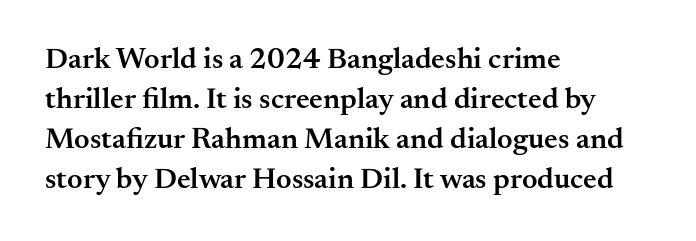
The image shows 30 px semibold serif type, upright; set left-aligned, normal line spacing (1.33x), normal letter spacing, not underlined; medium stroke contrast and a small x-height.
